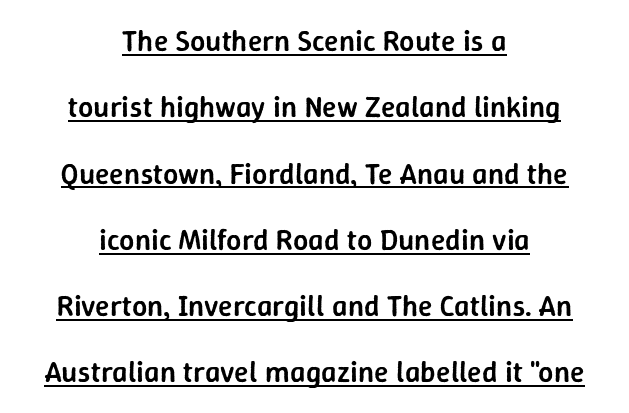
Q: Is the text bold? A: Semi-bold.
Q: Is the text italic (slanted)? A: No, it is upright.
Q: Is the typeface a serif or a sans-serif typeface? A: Sans-serif.
Q: Is the text underlined? A: Yes.
Q: How is the paragraph aligned? A: Centered.
Q: Is the spacing between letters normal or unusually wide? A: Normal.
Q: Is the spacing between lines tight, normal or loose? A: Loose.
Q: Width (condensed, normal, or wide)? A: Normal.
Q: Stroke contrast? A: Low.
Q: x-height? A: Medium.
Q: Monospaced? A: No.
